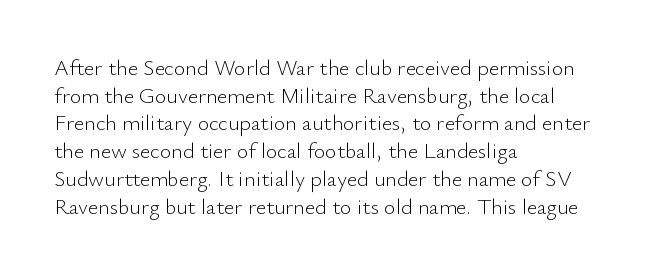
{"italic": "no", "bold": "no", "underline": "no", "align": "left", "line_spacing": "normal", "line_spacing_ratio": 1.26, "letter_spacing": "normal", "letter_spacing_em": 0.0, "glyph_px": 22}
